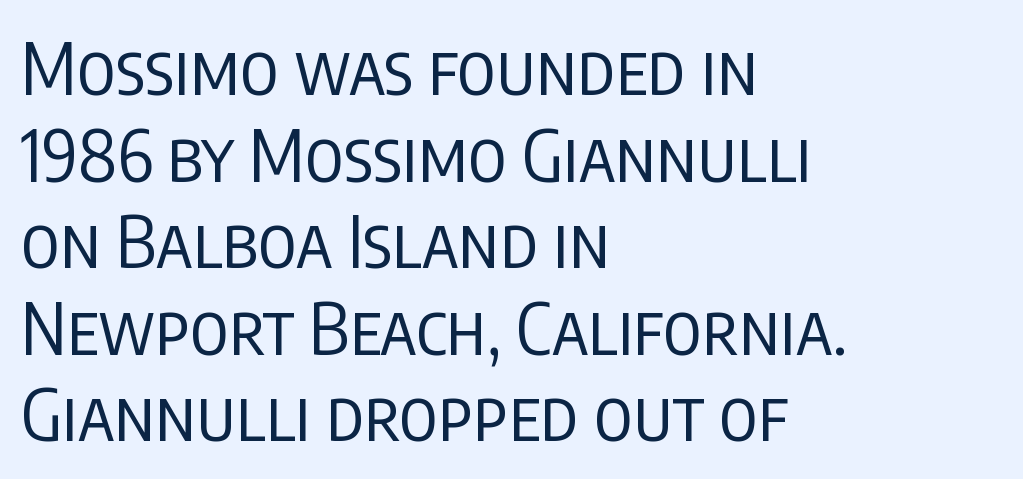
The image shows 71 px regular-weight, condensed sans-serif type, upright; set left-aligned, line spacing 1.22x, normal letter spacing, not underlined; low stroke contrast and a large x-height.
